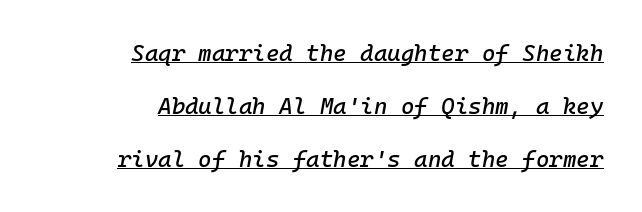
{"italic": "yes", "lean": "right", "slant_degrees": 10, "underline": "yes", "align": "right", "line_spacing": "loose", "line_spacing_ratio": 2.3, "letter_spacing": "normal", "letter_spacing_em": 0.0, "glyph_px": 23}
